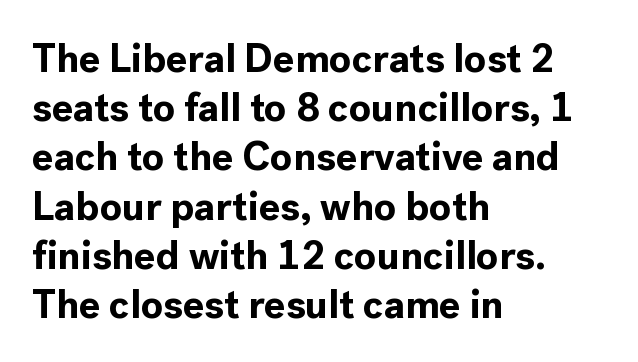
All the whitespace from short lines collects on the right. The specimen reads as upright at a glance. Bare-footed words on every line. You could not count columns in this text — the font is proportionally spaced. The letters sit at their default tracking, neither squeezed nor spread.
